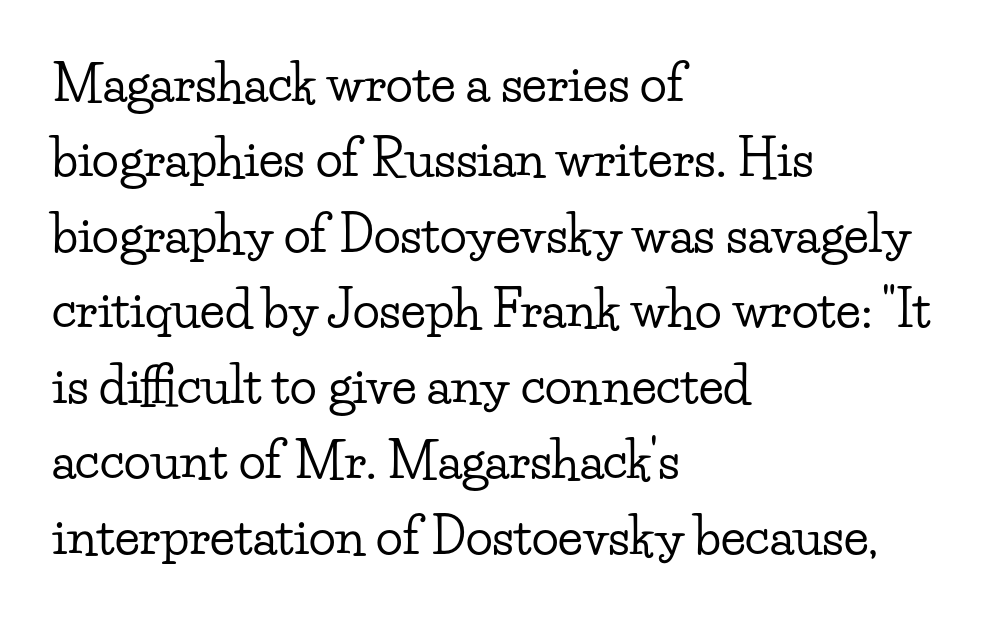
The image shows 50 px wide serif type, upright; set left-aligned, normal line spacing (1.51x), normal letter spacing, not underlined; low stroke contrast and a small x-height.
